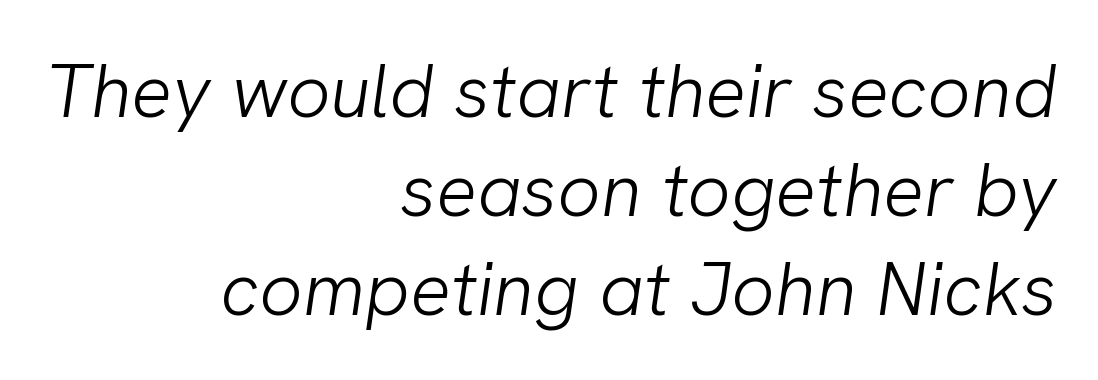
Q: Is the text bold? A: No.
Q: Is the typeface a serif or a sans-serif typeface? A: Sans-serif.
Q: Is the text underlined? A: No.
Q: How is the paragraph aligned? A: Right-aligned.
Q: Is the spacing between letters normal or unusually wide? A: Normal.
Q: Is the spacing between lines tight, normal or loose? A: Normal.
Q: Width (condensed, normal, or wide)? A: Normal.
Q: Stroke contrast? A: Low.
Q: x-height? A: Medium.
Q: Monospaced? A: No.
